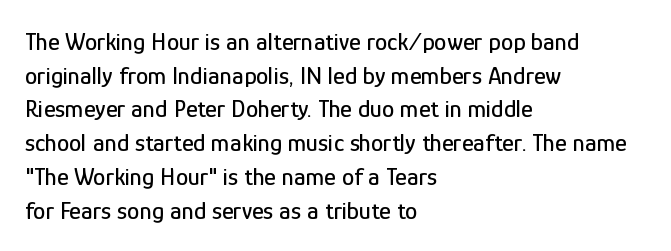
Caption: multi-line text, flush left, ragged right. The font's upright variant was chosen for this text. What stands out about the letter spacing? Nothing — it is the standard amount. Has an underline been added? It has not. This block has exactly the height ordinary leading produces.
